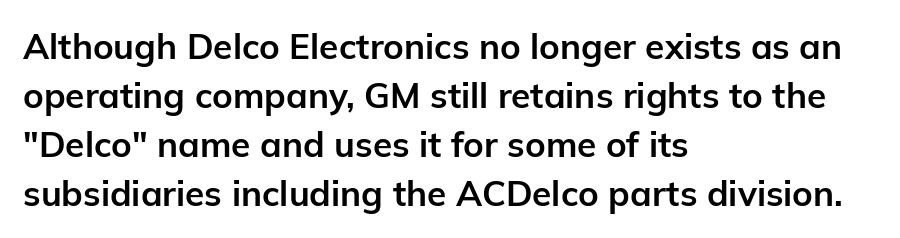
Q: Is the text bold? A: Yes.
Q: Is the text italic (slanted)? A: No, it is upright.
Q: Is the typeface a serif or a sans-serif typeface? A: Sans-serif.
Q: Is the text underlined? A: No.
Q: How is the paragraph aligned? A: Left-aligned.
Q: Is the spacing between letters normal or unusually wide? A: Normal.
Q: Is the spacing between lines tight, normal or loose? A: Normal.
Q: Width (condensed, normal, or wide)? A: Normal.
Q: Stroke contrast? A: Low.
Q: x-height? A: Medium.
Q: Monospaced? A: No.
